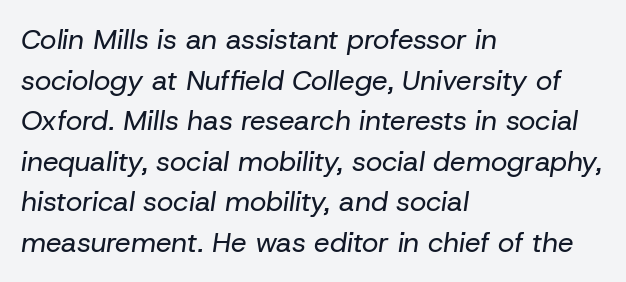
{"italic": "yes", "lean": "right", "slant_degrees": 8, "bold": "no", "weight": "regular", "width": "normal", "stroke_contrast": "low", "x_height": "medium", "monospaced": "no", "underline": "no", "align": "left", "line_spacing": "normal", "line_spacing_ratio": 1.45, "letter_spacing": "normal", "letter_spacing_em": 0.0, "glyph_px": 28}
